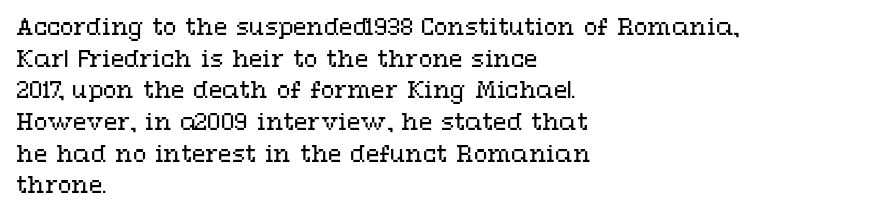
Ordinary non-slanted type is in use. Whoever set this chose a conventional vertical rhythm. Nothing unusual about the tracking: characters are spaced as the font intends. Every row of glyphs begins at an identical x-position on the left.
